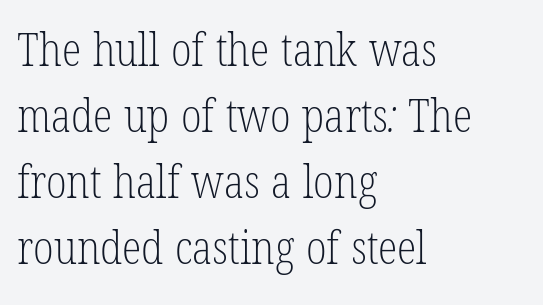
You could not count columns in this text — the font is proportionally spaced. Honestly, the row spacing looks completely unremarkable. The type family on display is of the serif kind. Standard letterfit; no display-style spreading of the glyphs.
